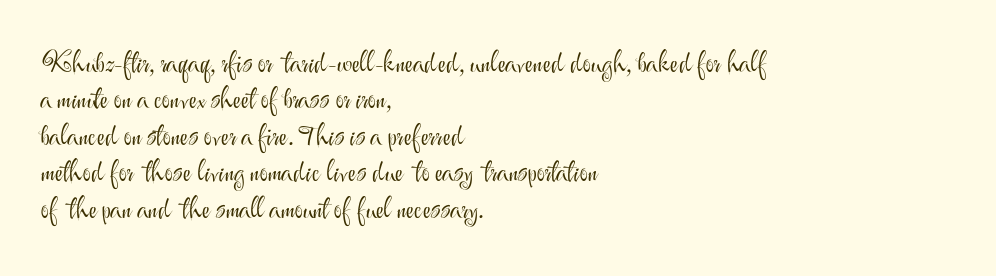
Students, observe: this is what conventionally led text looks like. Check the space under the baseline: it is left empty. The passage is arranged the way most books set body copy — flush left. Regarding serifs, this sample does without them.
